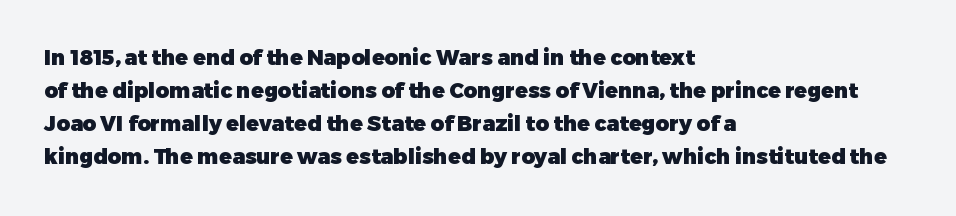
Q: Is the text bold? A: Yes.
Q: Is the text italic (slanted)? A: No, it is upright.
Q: Is the text underlined? A: No.
Q: How is the paragraph aligned? A: Left-aligned.
Q: Is the spacing between letters normal or unusually wide? A: Normal.
Q: Is the spacing between lines tight, normal or loose? A: Normal.
